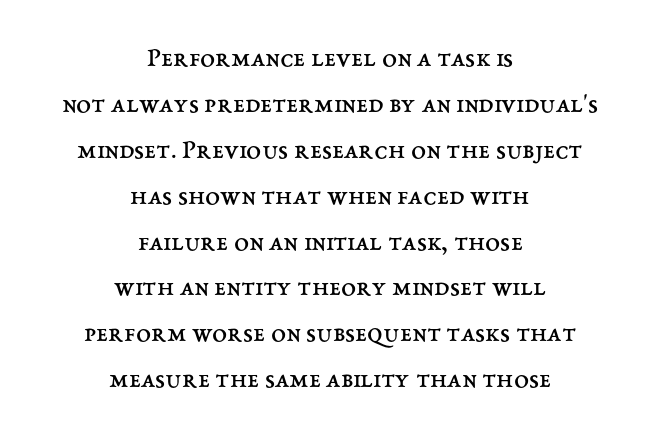
Q: Is the text bold? A: No.
Q: Is the text italic (slanted)? A: No, it is upright.
Q: Is the text underlined? A: No.
Q: How is the paragraph aligned? A: Centered.
Q: Is the spacing between letters normal or unusually wide? A: Normal.
Q: Is the spacing between lines tight, normal or loose? A: Normal.
